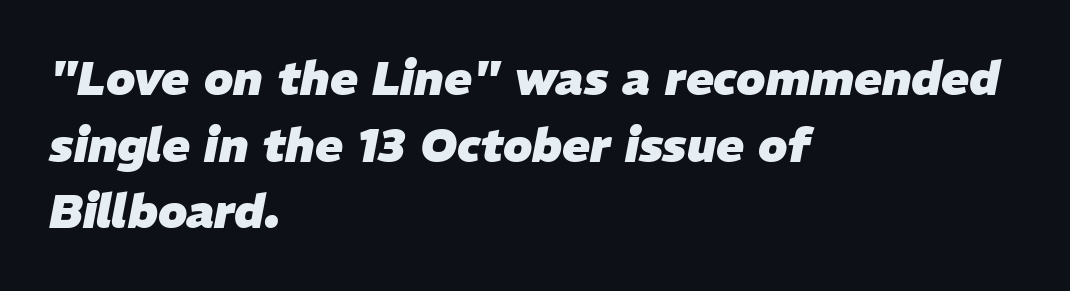
{"italic": "yes", "lean": "right", "slant_degrees": 11, "bold": "yes", "weight": "heavy", "width": "normal", "stroke_contrast": "low", "x_height": "medium", "monospaced": "no", "underline": "no", "align": "left", "line_spacing": "normal", "line_spacing_ratio": 1.45, "letter_spacing": "normal", "letter_spacing_em": 0.0, "glyph_px": 46}
